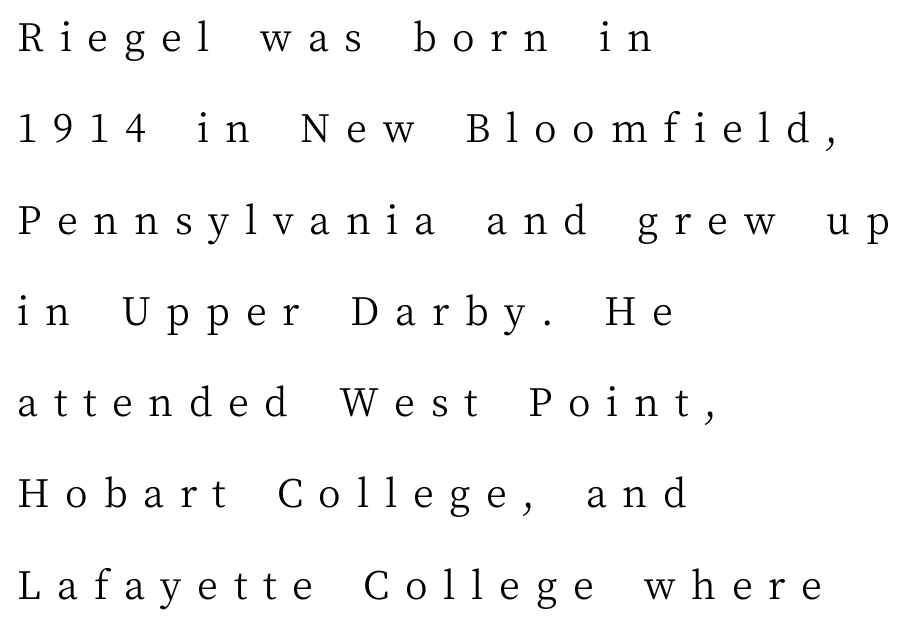
The image shows 39 px regular-weight serif type, upright; set left-aligned, loose line spacing (2.34x), unusually wide letter spacing (+0.4 em), not underlined; medium stroke contrast and a medium x-height.
